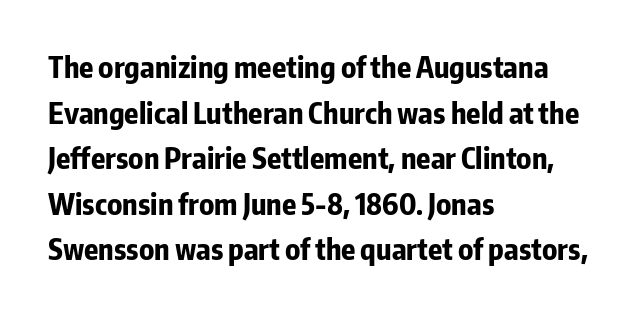
On the weight axis this lands at bold, roughly 700. Quick note: not italic, upright. The lines sit at an ordinary, default distance from one another. The tracking reads as untouched default to a designer's eye. Each line starts at the same left margin while the right side varies. Quick note: underline off.
